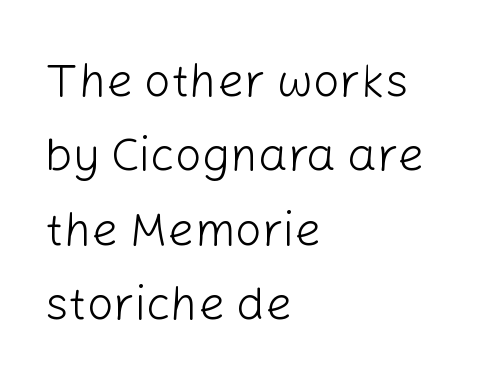
The image shows 47 px light sans-serif type, upright; set left-aligned, normal line spacing (1.58x), normal letter spacing, not underlined; low stroke contrast and a medium x-height.
